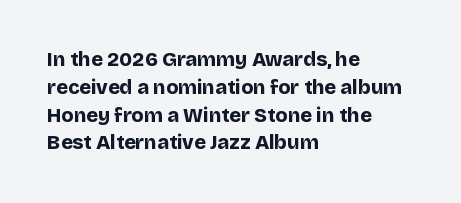
{"italic": "no", "bold": "yes", "underline": "no", "align": "left", "line_spacing": "normal", "line_spacing_ratio": 1.39, "letter_spacing": "normal", "letter_spacing_em": 0.0, "glyph_px": 20}
